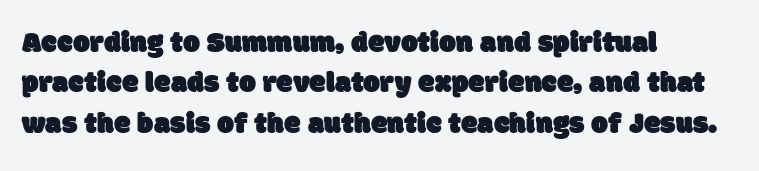
The gaps between neighbouring characters are ordinary and unremarkable. Varying glyph widths throughout — classic text-font behaviour. The vertical gap from one line to the next is medium. The passage shown is typeset with a sans-serif family. No word sits above an underline.
